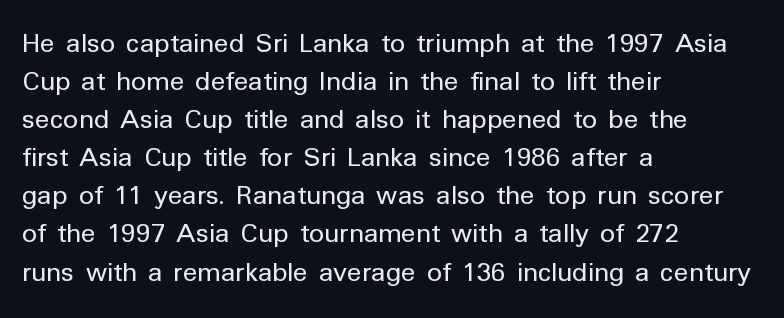
{"serif": "no", "italic": "no", "bold": "no", "weight": "regular", "width": "normal", "stroke_contrast": "low", "x_height": "medium", "monospaced": "no", "underline": "no", "align": "left", "line_spacing": "normal", "line_spacing_ratio": 1.27, "letter_spacing": "normal", "letter_spacing_em": 0.0, "glyph_px": 30}
